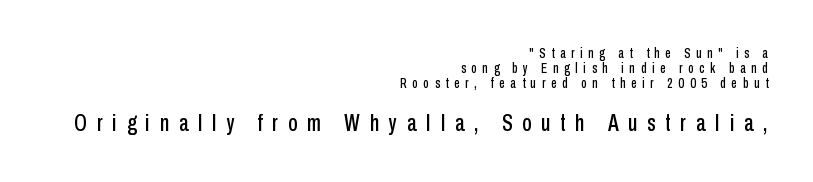
The image shows 24 px text type, upright; set right-aligned, tight line spacing (1.06x), unusually wide letter spacing (+0.41 em), not underlined; the second (bottom) block is 1.71x larger.
